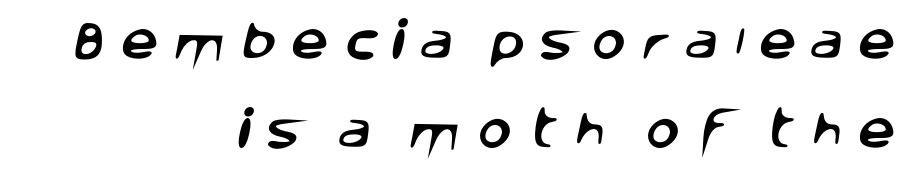
The image shows 42 px sans-serif type; set right-aligned, loose line spacing (2.11x), unusually wide letter spacing (+0.35 em), not underlined; low stroke contrast and a large x-height.
